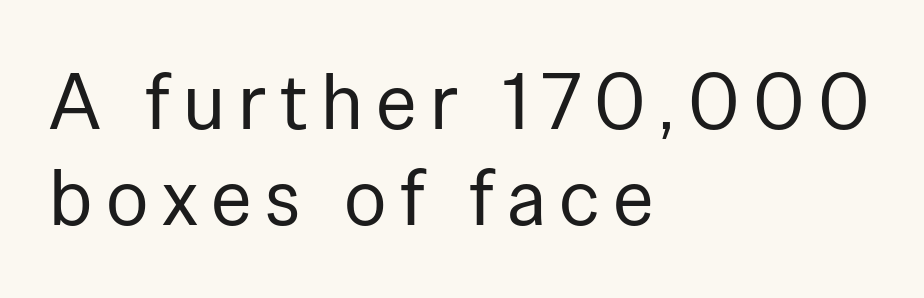
Q: Is the text bold? A: No.
Q: Is the text italic (slanted)? A: No, it is upright.
Q: Is the typeface a serif or a sans-serif typeface? A: Sans-serif.
Q: Is the text underlined? A: No.
Q: How is the paragraph aligned? A: Left-aligned.
Q: Width (condensed, normal, or wide)? A: Normal.
Q: Stroke contrast? A: Low.
Q: x-height? A: Medium.
Q: Monospaced? A: No.
